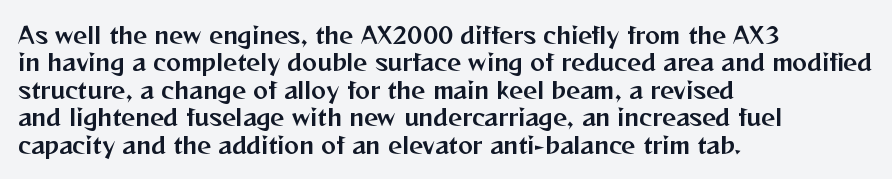
Q: Is the text italic (slanted)? A: No, it is upright.
Q: Is the text underlined? A: No.
Q: How is the paragraph aligned? A: Left-aligned.
Q: Is the spacing between letters normal or unusually wide? A: Normal.
Q: Is the spacing between lines tight, normal or loose? A: Normal.
